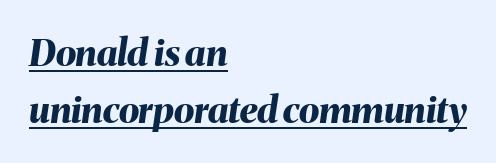
The image shows 37 px bold type, italic (leaning right); set left-aligned, normal line spacing (1.54x), normal letter spacing, underlined; medium stroke contrast and a medium x-height.
